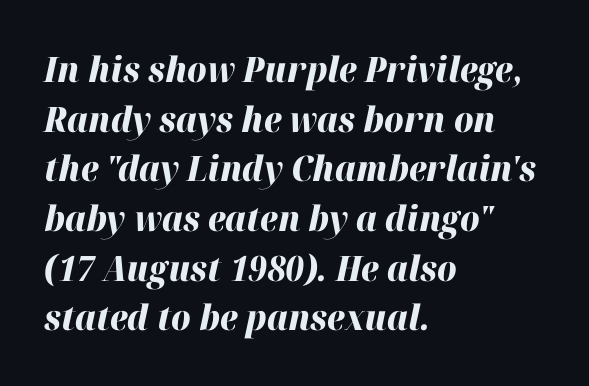
Q: Is the text bold? A: Yes.
Q: Is the text italic (slanted)? A: Yes, it leans right by about 12 degrees.
Q: Is the text underlined? A: No.
Q: How is the paragraph aligned? A: Left-aligned.
Q: Is the spacing between letters normal or unusually wide? A: Normal.
Q: Is the spacing between lines tight, normal or loose? A: Normal.
Q: Width (condensed, normal, or wide)? A: Normal.
Q: Stroke contrast? A: High.
Q: x-height? A: Medium.
Q: Monospaced? A: No.
